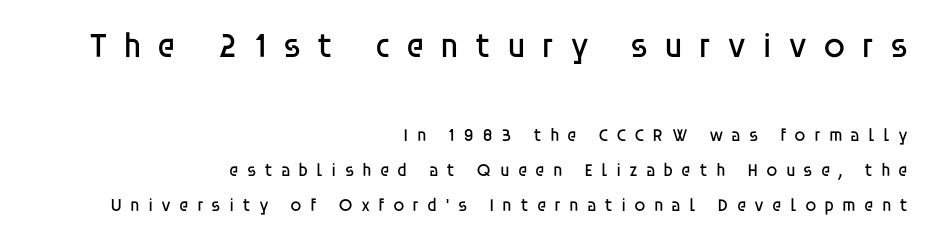
{"serif": "no", "italic": "no", "bold": "no", "weight": "regular", "width": "normal", "stroke_contrast": "low", "x_height": "large", "monospaced": "no", "underline": "no", "align": "right", "line_spacing": "loose", "line_spacing_ratio": 1.96, "letter_spacing": "wide", "letter_spacing_em": 0.44, "larger_block": "first", "size_ratio": 1.94, "glyph_px": 35}
